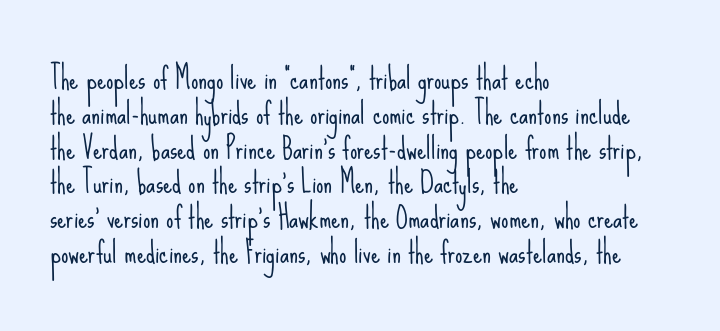
All the whitespace from short lines collects on the right. Note: no serifs on the glyphs. Honestly, there is no underline to notice here at all. Here the designer chose a conventional face with non-uniform glyph widths. Weight: not bold — regular or lighter. The letters sit at their default tracking, neither squeezed nor spread.
